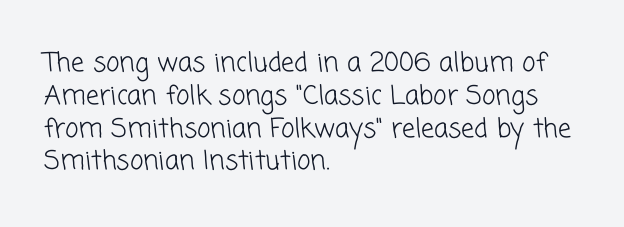
{"bold": "no", "underline": "no", "align": "left", "line_spacing": "normal", "line_spacing_ratio": 1.26, "letter_spacing": "normal", "letter_spacing_em": 0.0, "glyph_px": 26}
